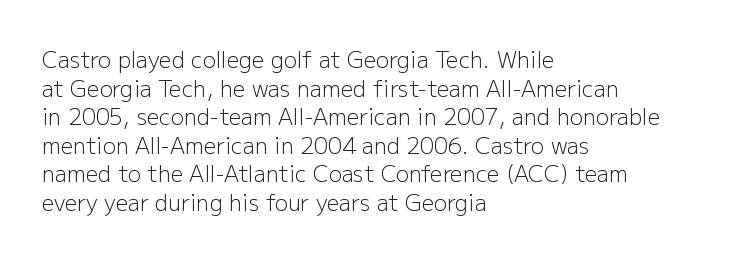
The image shows 22 px text type, upright; set left-aligned, normal line spacing (1.3x), normal letter spacing, not underlined.
